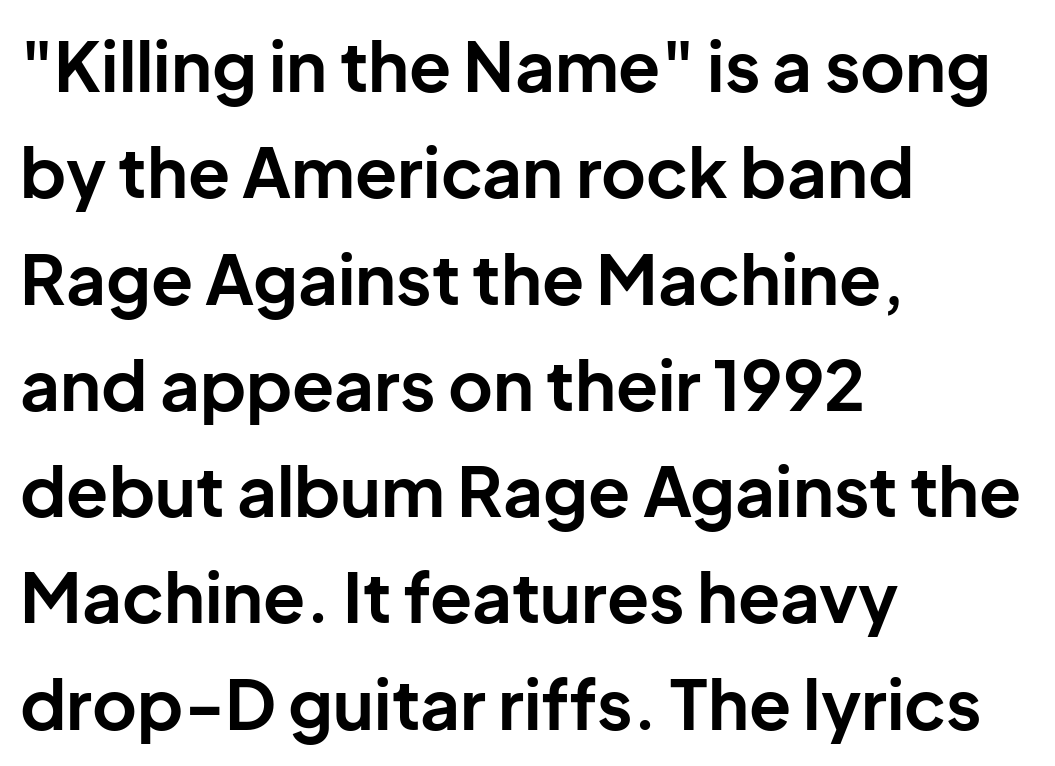
Q: Is the text bold? A: Yes.
Q: Is the text italic (slanted)? A: No, it is upright.
Q: Is the typeface a serif or a sans-serif typeface? A: Sans-serif.
Q: Is the text underlined? A: No.
Q: How is the paragraph aligned? A: Left-aligned.
Q: Is the spacing between letters normal or unusually wide? A: Normal.
Q: Is the spacing between lines tight, normal or loose? A: Normal.
Q: Width (condensed, normal, or wide)? A: Normal.
Q: Stroke contrast? A: Low.
Q: x-height? A: Medium.
Q: Monospaced? A: No.
